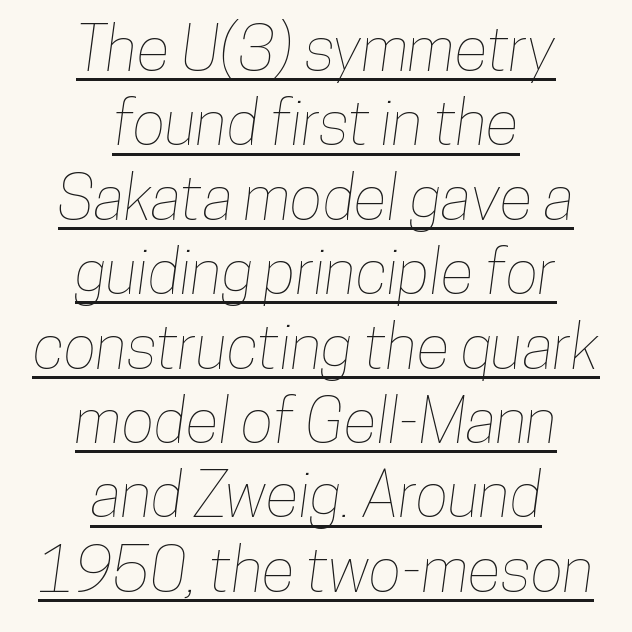
The image shows 62 px condensed type; set centered, line spacing 1.2x, normal letter spacing, underlined; low stroke contrast and a medium x-height.
